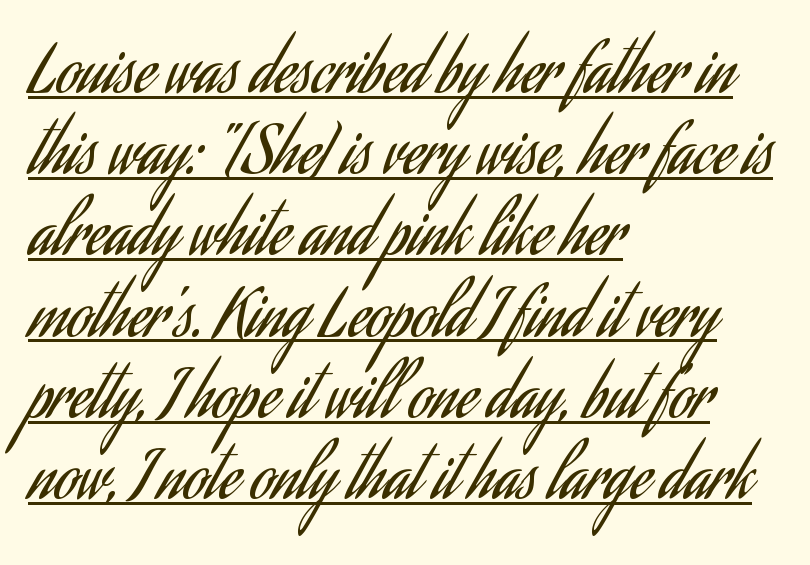
The words here are underlined. The horizontal fit of the characters is conventional and even. The rendering uses natural spacing where letterforms have individual widths. Heaviness? Minimal to ordinary, like unemphasized prose.
